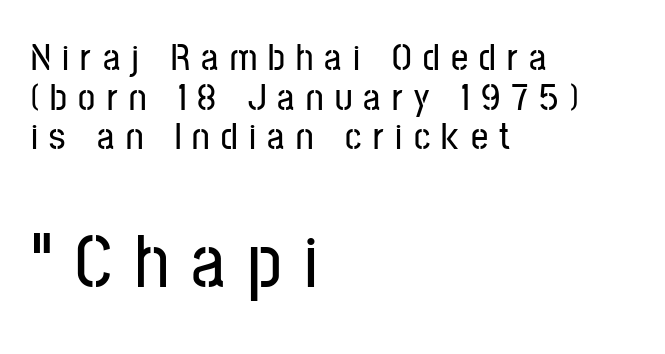
Note: no serifs on the glyphs. Each row of text sits above clean, open space. The compositor pushed each line to the left boundary. Caption: expanded tracking, letters set apart. Here the designer chose a conventional face with non-uniform glyph widths.
